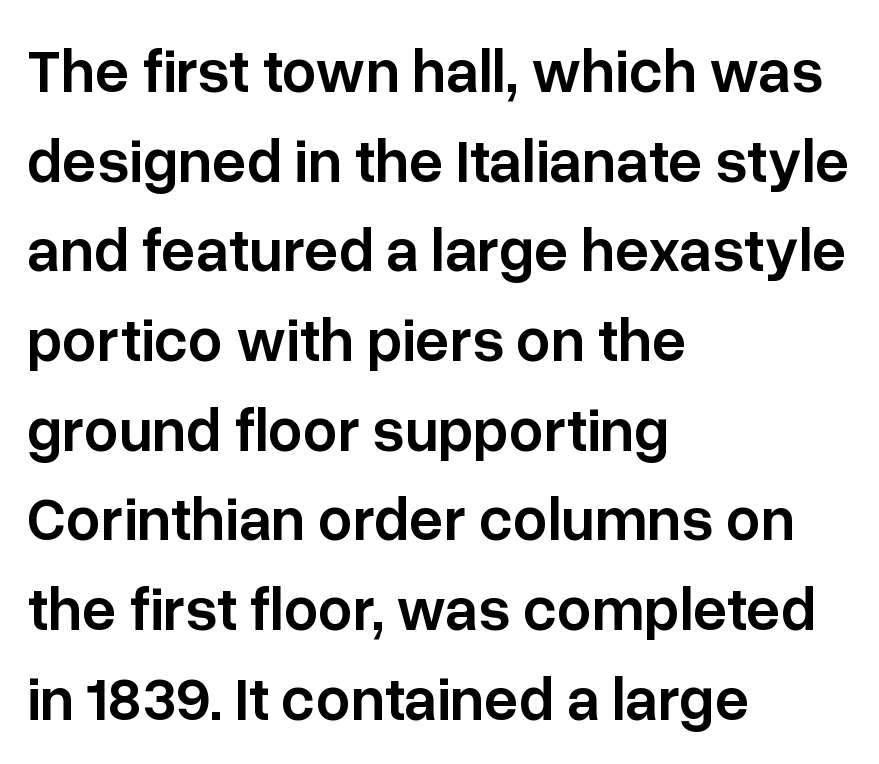
{"serif": "no", "italic": "no", "bold": "semi", "weight": "semibold", "width": "normal", "stroke_contrast": "low", "x_height": "medium", "monospaced": "no", "underline": "no", "align": "left", "line_spacing": "normal", "line_spacing_ratio": 1.47, "letter_spacing": "normal", "letter_spacing_em": 0.0, "glyph_px": 61}
